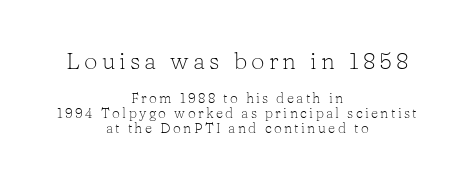
The image shows 24 px text type, upright; set centered, tight line spacing (1.05x), not underlined; the first (top) block is 1.71x larger.
